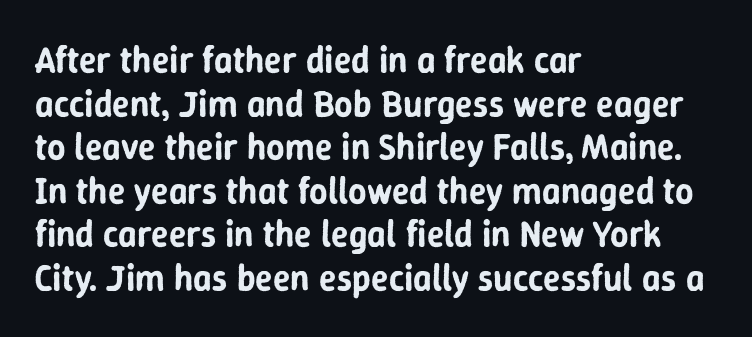
Q: Is the text italic (slanted)? A: No, it is upright.
Q: Is the typeface a serif or a sans-serif typeface? A: Sans-serif.
Q: Is the text underlined? A: No.
Q: How is the paragraph aligned? A: Left-aligned.
Q: Is the spacing between letters normal or unusually wide? A: Normal.
Q: Width (condensed, normal, or wide)? A: Normal.
Q: Stroke contrast? A: Low.
Q: x-height? A: Medium.
Q: Monospaced? A: No.
